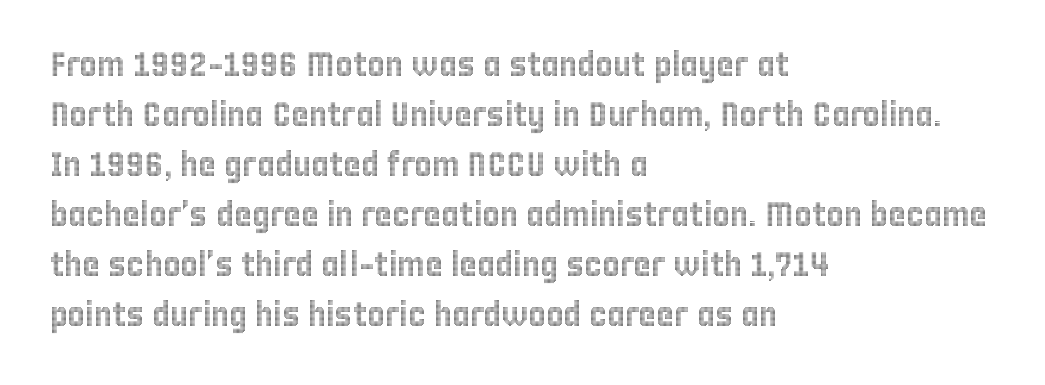
{"italic": "no", "width": "condensed", "x_height": "large", "monospaced": "no", "underline": "no", "align": "left", "line_spacing": "normal", "line_spacing_ratio": 1.47, "letter_spacing": "normal", "letter_spacing_em": 0.0, "glyph_px": 34}
